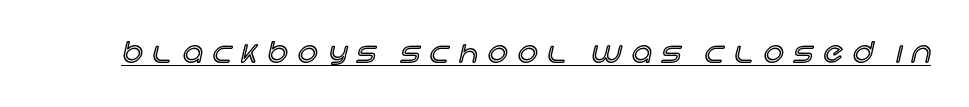
{"width": "normal", "x_height": "large", "monospaced": "no", "underline": "yes", "letter_spacing": "wide", "letter_spacing_em": 0.36, "glyph_px": 28}
